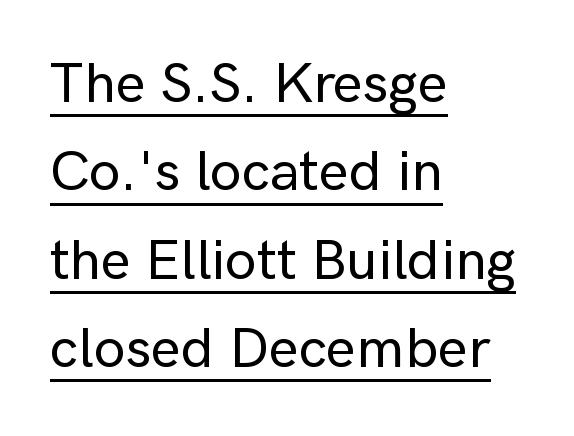
Q: Is the text italic (slanted)? A: No, it is upright.
Q: Is the typeface a serif or a sans-serif typeface? A: Sans-serif.
Q: Is the text underlined? A: Yes.
Q: How is the paragraph aligned? A: Left-aligned.
Q: Is the spacing between letters normal or unusually wide? A: Normal.
Q: Is the spacing between lines tight, normal or loose? A: Normal.
Q: Width (condensed, normal, or wide)? A: Normal.
Q: Stroke contrast? A: Low.
Q: x-height? A: Medium.
Q: Monospaced? A: No.
